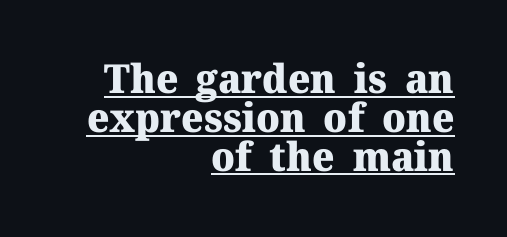
The image shows 40 px heavy serif type, upright; set right-aligned, tight line spacing (0.97x), normal letter spacing, underlined; medium stroke contrast and a medium x-height.
